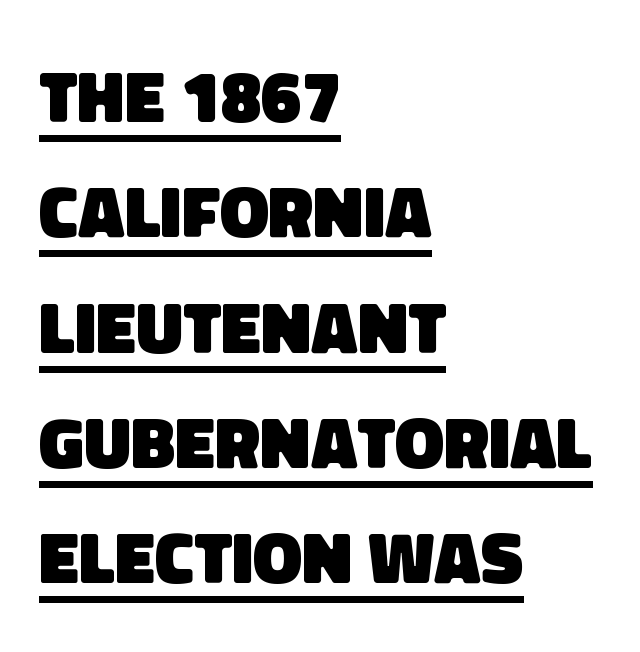
Serifs: no, the terminals of the letterforms are clean. This sample uses plain, unmodified letter spacing. Alignment: flush left. Here the designer chose a conventional face with non-uniform glyph widths. Students, this is bold: see how much ink each stroke carries. These characters rest on top of a visible drawn line.
